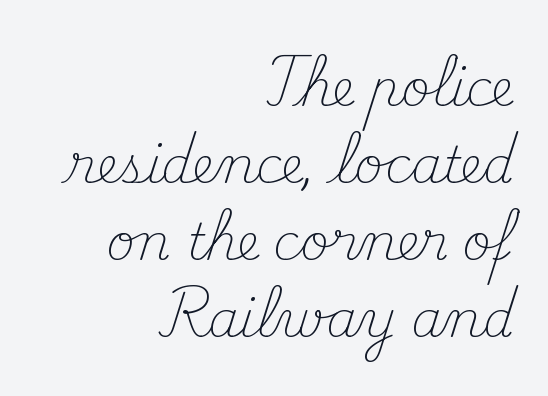
{"serif": "yes", "bold": "no", "weight": "light", "width": "normal", "stroke_contrast": "medium", "x_height": "small", "monospaced": "no", "underline": "no", "align": "right", "line_spacing": "normal", "line_spacing_ratio": 1.57, "letter_spacing": "normal", "letter_spacing_em": 0.0, "glyph_px": 49}
